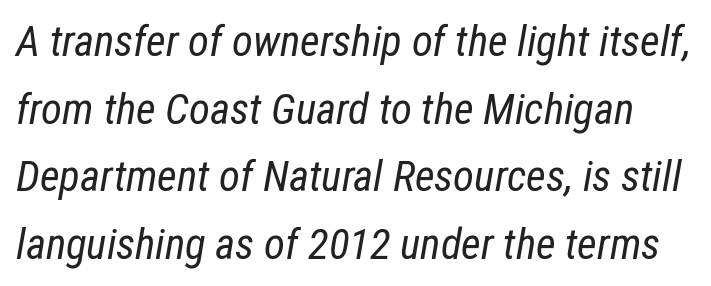
Q: Is the text bold? A: No.
Q: Is the text italic (slanted)? A: Yes, it leans right by about 12 degrees.
Q: Is the text underlined? A: No.
Q: Is the spacing between letters normal or unusually wide? A: Normal.
Q: Is the spacing between lines tight, normal or loose? A: Normal.
Q: Width (condensed, normal, or wide)? A: Condensed.
Q: Stroke contrast? A: Low.
Q: x-height? A: Medium.
Q: Monospaced? A: No.
